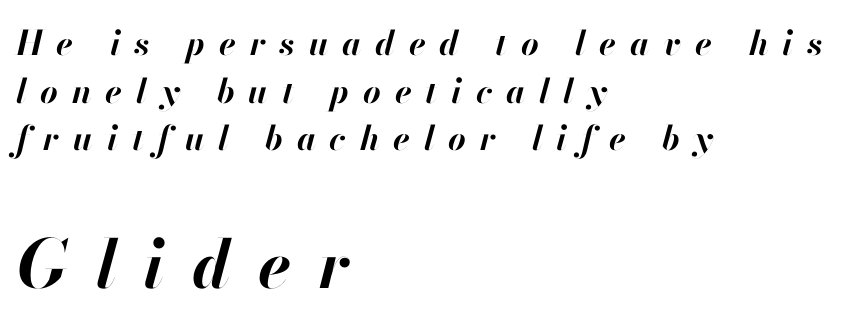
{"italic": "yes", "lean": "right", "slant_degrees": 13, "bold": "yes", "weight": "bold", "width": "normal", "stroke_contrast": "high", "x_height": "small", "monospaced": "no", "underline": "no", "align": "left", "line_spacing": "normal", "line_spacing_ratio": 1.4, "letter_spacing": "wide", "letter_spacing_em": 0.41, "larger_block": "second", "size_ratio": 1.97, "glyph_px": 67}
